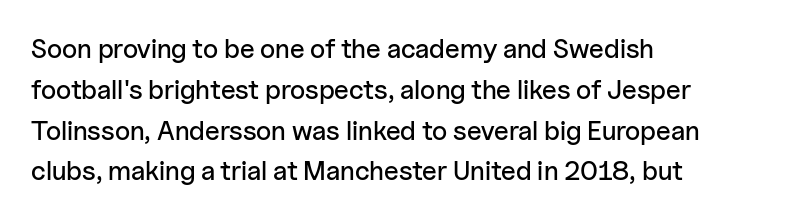
{"italic": "no", "underline": "no", "align": "left", "line_spacing": "normal", "line_spacing_ratio": 1.51, "letter_spacing": "normal", "letter_spacing_em": 0.0, "glyph_px": 27}
